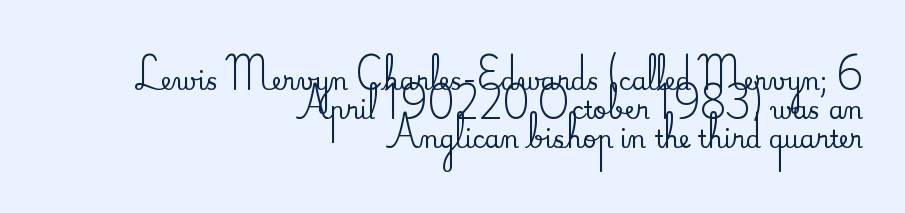
{"italic": "no", "underline": "no", "align": "right", "line_spacing_ratio": 1.2, "letter_spacing": "normal", "letter_spacing_em": 0.0, "glyph_px": 24}
